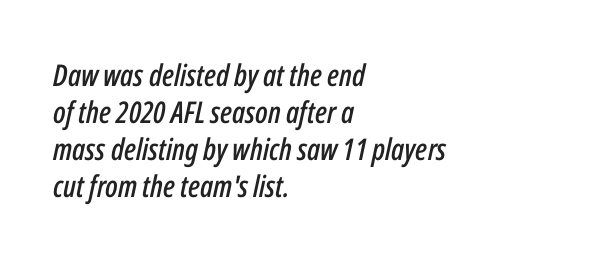
{"italic": "yes", "lean": "right", "slant_degrees": 12, "width": "condensed", "stroke_contrast": "low", "x_height": "medium", "monospaced": "no", "underline": "no", "align": "left", "line_spacing_ratio": 1.23, "letter_spacing": "normal", "letter_spacing_em": 0.0, "glyph_px": 30}
